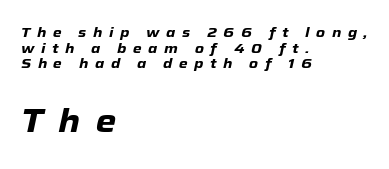
Q: Is the text bold? A: Yes.
Q: Is the text italic (slanted)? A: Yes, it leans right by about 12 degrees.
Q: Is the text underlined? A: No.
Q: How is the paragraph aligned? A: Left-aligned.
Q: Is the spacing between letters normal or unusually wide? A: Unusually wide.
Q: Is the spacing between lines tight, normal or loose? A: Tight.
Q: Which block of text is set in a larger size, the first (top) or the second (bottom)? A: The second (bottom) one.
Q: Width (condensed, normal, or wide)? A: Normal.
Q: Stroke contrast? A: Low.
Q: x-height? A: Medium.
Q: Monospaced? A: No.
